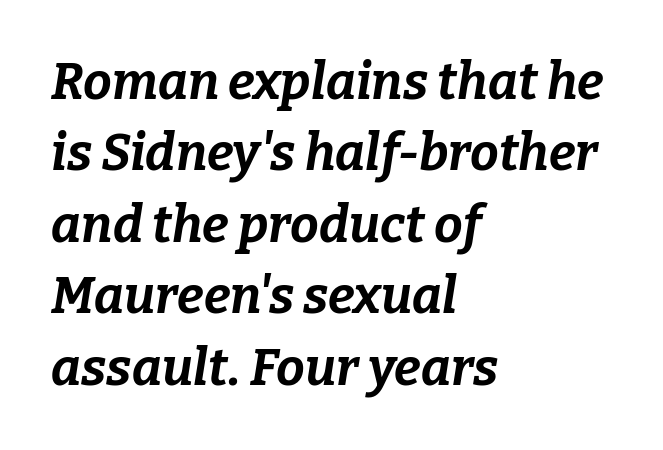
A classic flush-left, rag-right setting is used for this passage. The passage shown is typed in a proportional face where columns would drift. Normally led — the rows are evenly, conventionally spaced. Glance below the letters and you will spot only blank space.
